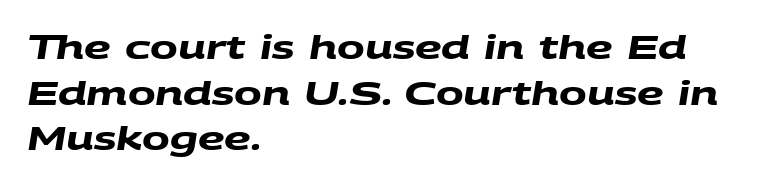
{"serif": "no", "bold": "yes", "weight": "heavy", "width": "wide", "stroke_contrast": "medium", "x_height": "large", "monospaced": "no", "underline": "no", "align": "left", "line_spacing": "normal", "line_spacing_ratio": 1.38, "letter_spacing": "normal", "letter_spacing_em": 0.0, "glyph_px": 33}
